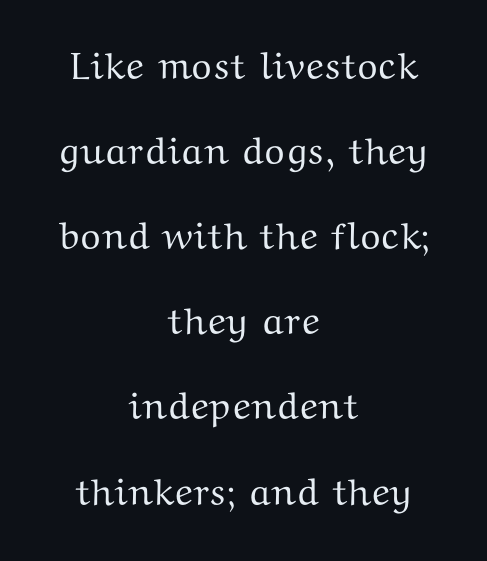
{"serif": "yes", "italic": "no", "width": "wide", "stroke_contrast": "medium", "x_height": "medium", "monospaced": "no", "underline": "no", "align": "center", "line_spacing": "loose", "line_spacing_ratio": 2.24, "letter_spacing": "normal", "letter_spacing_em": 0.0, "glyph_px": 38}
